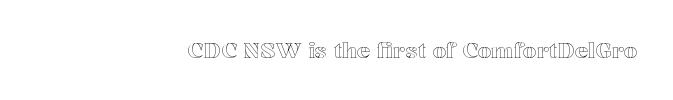
There is no visible air inserted between adjacent glyphs. If you drew a line through each stem, it would be perfectly vertical. Bare-footed words on every line. Teacher's note: observe the even right margin — that is flush-right alignment.
